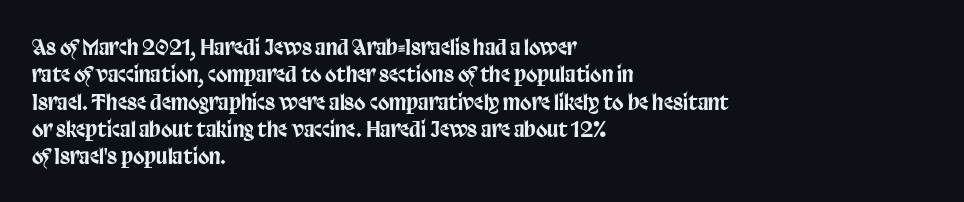
The image shows 21 px text type, upright; set left-aligned, normal line spacing (1.3x), normal letter spacing, not underlined.
